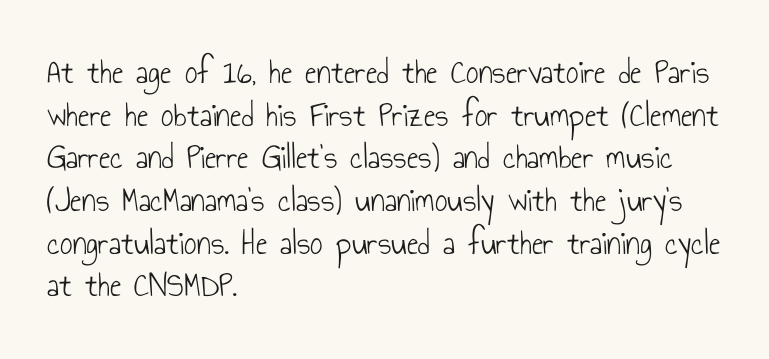
{"serif": "no", "italic": "no", "bold": "no", "weight": "light", "width": "condensed", "stroke_contrast": "low", "x_height": "small", "monospaced": "no", "underline": "no", "align": "left", "line_spacing_ratio": 1.22, "letter_spacing": "normal", "letter_spacing_em": 0.0, "glyph_px": 35}
